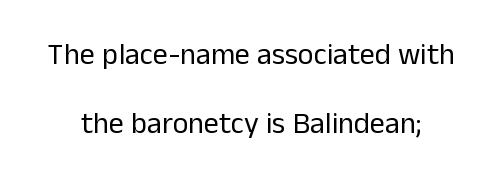
Q: Is the text bold? A: No.
Q: Is the text italic (slanted)? A: No, it is upright.
Q: Is the typeface a serif or a sans-serif typeface? A: Sans-serif.
Q: Is the text underlined? A: No.
Q: Is the spacing between letters normal or unusually wide? A: Normal.
Q: Is the spacing between lines tight, normal or loose? A: Loose.
Q: Width (condensed, normal, or wide)? A: Normal.
Q: Stroke contrast? A: Low.
Q: x-height? A: Medium.
Q: Monospaced? A: No.
